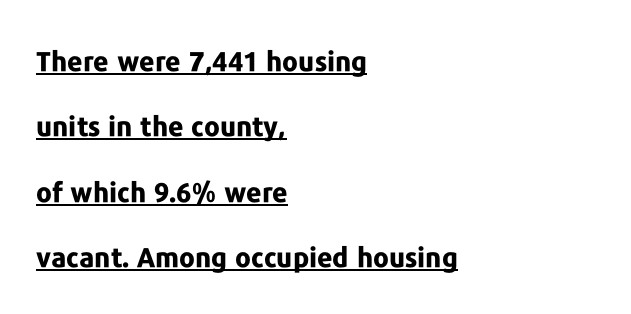
Vertical strokes here are truly vertical. Caption: standard tracking, unaltered. Regarding leading, the lines here are spaced well apart. Weight check: bold — yes, fully. Each line starts at the same left margin while the right side varies. You can see a thin bar hugging the bottom of the glyphs.
